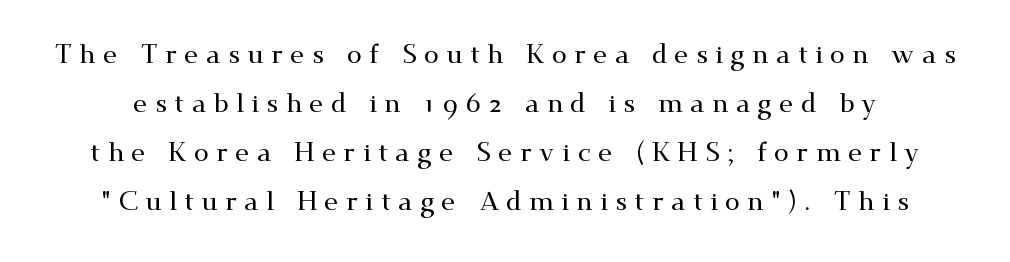
Q: Is the text italic (slanted)? A: No, it is upright.
Q: Is the text underlined? A: No.
Q: Is the spacing between letters normal or unusually wide? A: Unusually wide.
